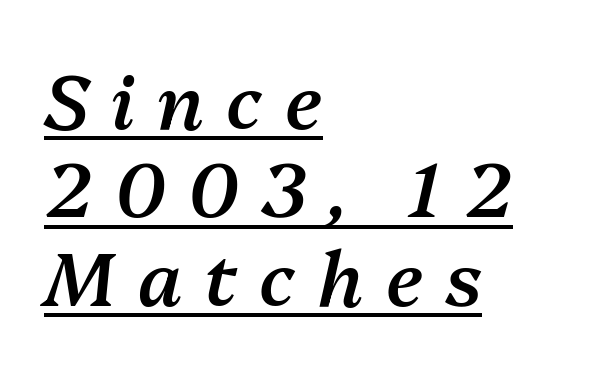
The image shows 75 px semibold type, italic (leaning right); set left-aligned, line spacing 1.18x, unusually wide letter spacing (+0.3 em), underlined; medium stroke contrast and a medium x-height.
